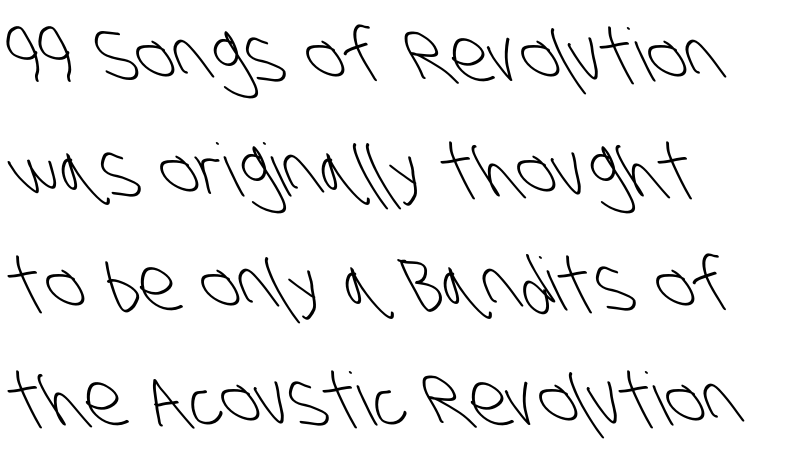
Q: Is the text bold? A: No.
Q: Is the typeface a serif or a sans-serif typeface? A: Sans-serif.
Q: Is the text underlined? A: No.
Q: Is the spacing between letters normal or unusually wide? A: Normal.
Q: Is the spacing between lines tight, normal or loose? A: Normal.
Q: Width (condensed, normal, or wide)? A: Condensed.
Q: Stroke contrast? A: Low.
Q: x-height? A: Large.
Q: Monospaced? A: No.
